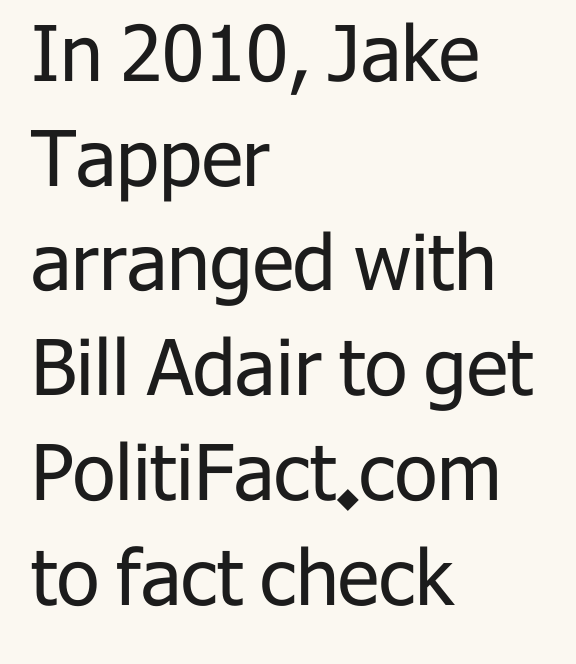
{"serif": "no", "italic": "no", "bold": "no", "weight": "regular", "width": "normal", "stroke_contrast": "low", "x_height": "medium", "monospaced": "no", "underline": "no", "align": "left", "line_spacing": "normal", "line_spacing_ratio": 1.36, "letter_spacing": "normal", "letter_spacing_em": 0.0, "glyph_px": 77}
